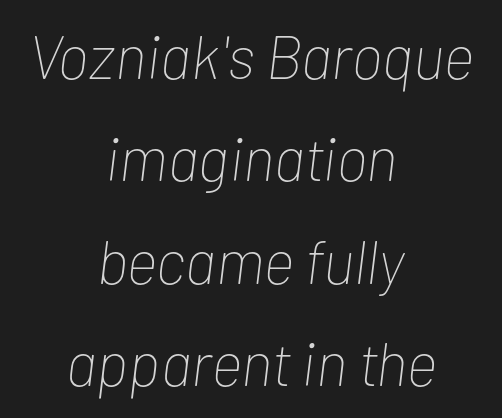
The image shows 61 px thin, condensed type, italic (leaning right); set centered, normal line spacing (1.68x), normal letter spacing, not underlined; low stroke contrast and a medium x-height.
